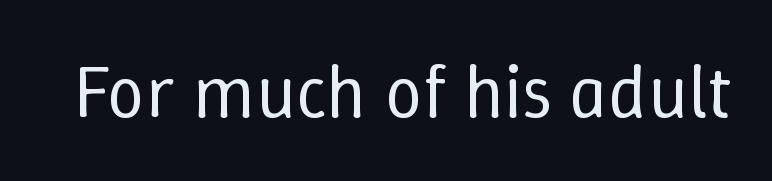
{"italic": "no", "bold": "no", "weight": "regular", "width": "normal", "stroke_contrast": "low", "x_height": "medium", "monospaced": "no", "underline": "no", "letter_spacing": "normal", "letter_spacing_em": 0.0, "glyph_px": 75}
